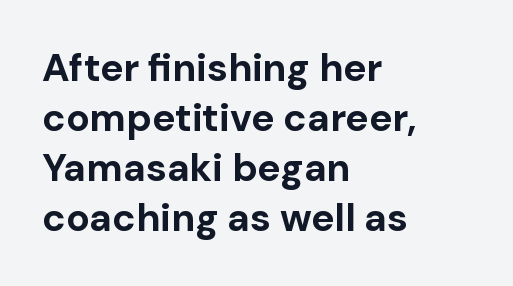
Typesetter's note: full bold, strokes at maximum text heaviness. Characters follow at the spacing the type designer built in. No feet cap the strokes, marking this as sans-serif type. Is this a fixed-width face? No — the glyphs have proportional, varying widths. The axis of the letterforms is exactly vertical.
